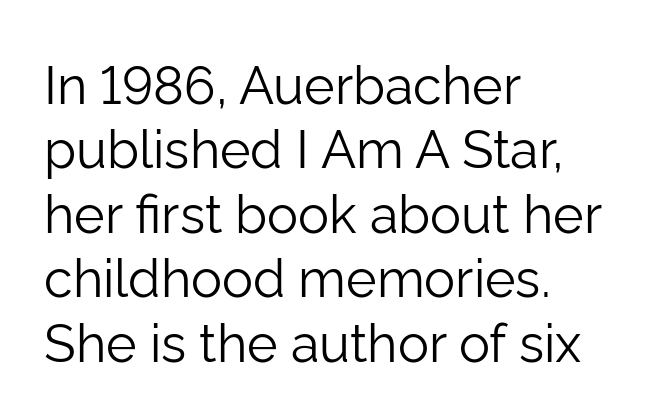
{"serif": "no", "italic": "no", "bold": "no", "weight": "light", "width": "normal", "stroke_contrast": "low", "x_height": "medium", "monospaced": "no", "underline": "no", "align": "left", "line_spacing_ratio": 1.24, "letter_spacing": "normal", "letter_spacing_em": 0.0, "glyph_px": 52}
